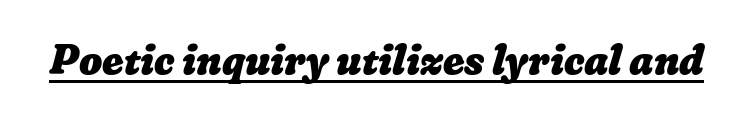
Q: Is the text bold? A: Yes.
Q: Is the text underlined? A: Yes.
Q: Is the spacing between letters normal or unusually wide? A: Normal.
Q: Width (condensed, normal, or wide)? A: Normal.
Q: Stroke contrast? A: Low.
Q: x-height? A: Medium.
Q: Monospaced? A: No.
